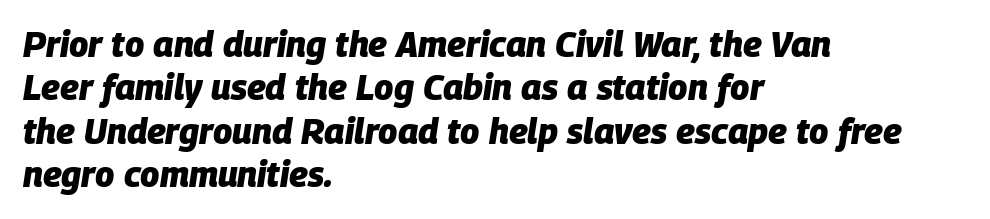
Here the glyphs are tracked normally, forming tight word shapes. The specimen reads as italic at a glance. Visually the block forms a straight wall on the left and a jagged coastline on the right. Typographic density is high because the face is bold. Each letter keeps its own natural width here, so spacing adapts to shape.
